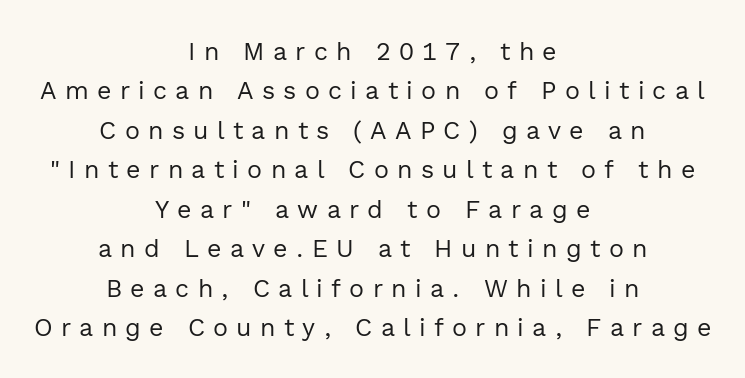
Q: Is the text bold? A: No.
Q: Is the text italic (slanted)? A: No, it is upright.
Q: Is the text underlined? A: No.
Q: How is the paragraph aligned? A: Centered.
Q: Is the spacing between letters normal or unusually wide? A: Unusually wide.
Q: Is the spacing between lines tight, normal or loose? A: Normal.
